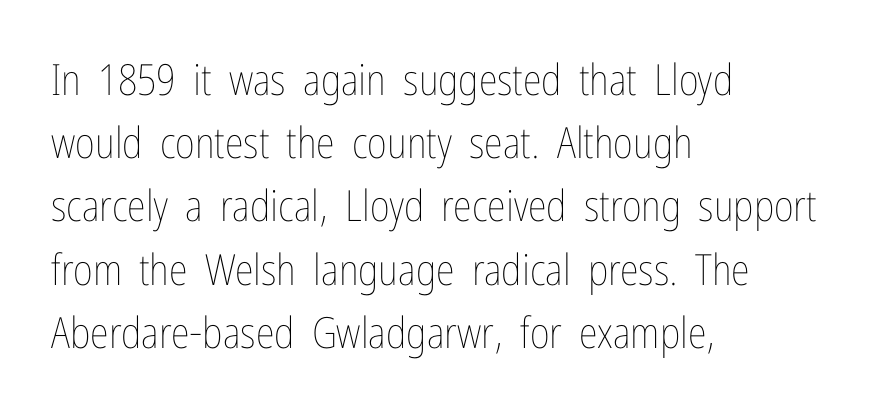
Q: Is the text bold? A: No.
Q: Is the text italic (slanted)? A: No, it is upright.
Q: Is the text underlined? A: No.
Q: How is the paragraph aligned? A: Left-aligned.
Q: Is the spacing between letters normal or unusually wide? A: Normal.
Q: Is the spacing between lines tight, normal or loose? A: Normal.
Q: Width (condensed, normal, or wide)? A: Condensed.
Q: Stroke contrast? A: Low.
Q: x-height? A: Medium.
Q: Monospaced? A: No.
